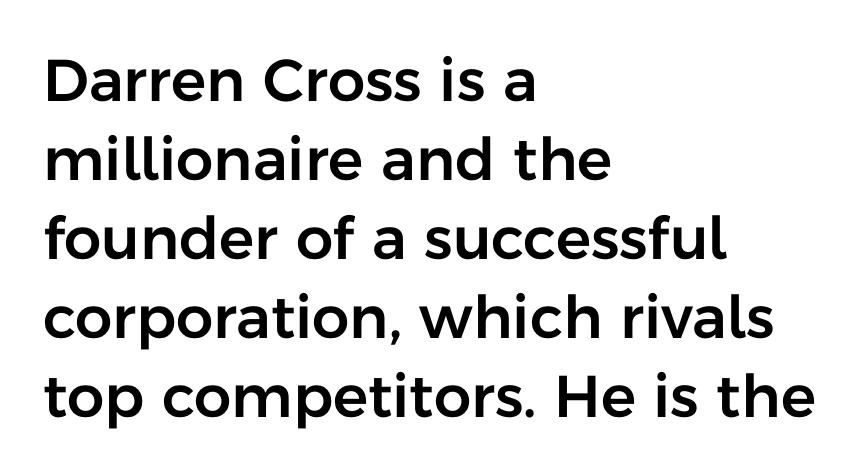
The image shows 59 px sans-serif type, upright; set left-aligned, normal line spacing (1.34x), normal letter spacing, not underlined; low stroke contrast and a medium x-height.
